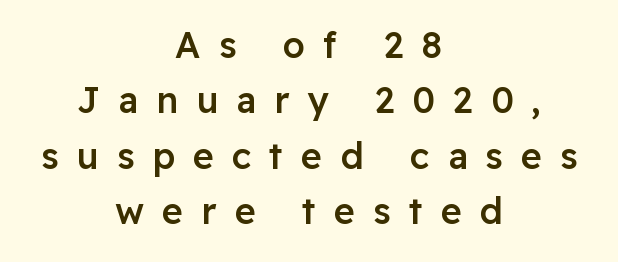
The image shows 36 px semibold sans-serif type, upright; set centered, normal line spacing (1.54x), unusually wide letter spacing (+0.5 em), not underlined; low stroke contrast and a medium x-height.
